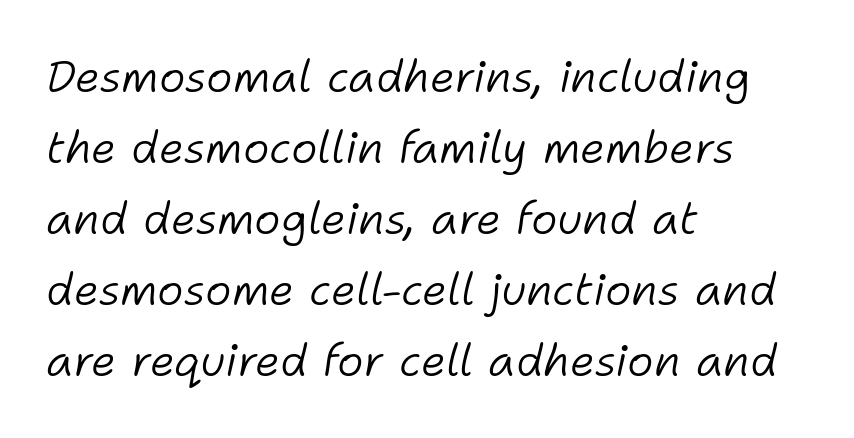
{"italic": "yes", "lean": "right", "slant_degrees": 11, "bold": "no", "weight": "light", "width": "normal", "stroke_contrast": "low", "x_height": "medium", "monospaced": "no", "underline": "no", "align": "left", "line_spacing": "normal", "line_spacing_ratio": 1.58, "letter_spacing": "normal", "letter_spacing_em": 0.0, "glyph_px": 45}
